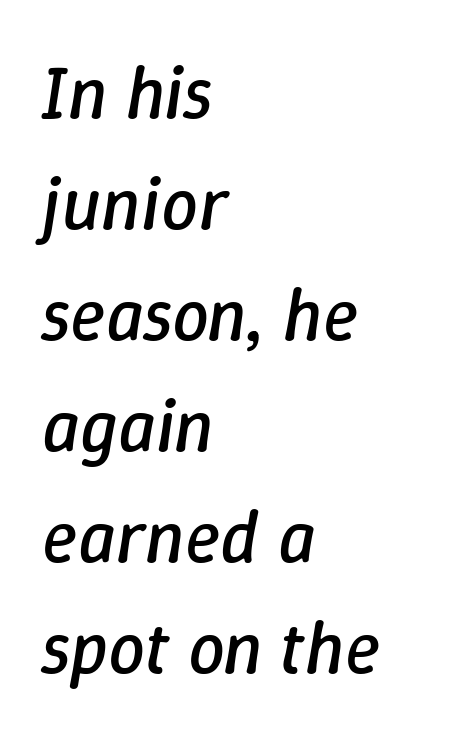
{"italic": "yes", "lean": "right", "slant_degrees": 9, "bold": "no", "weight": "regular", "width": "normal", "stroke_contrast": "low", "x_height": "medium", "monospaced": "no", "underline": "no", "align": "left", "line_spacing": "normal", "line_spacing_ratio": 1.5, "letter_spacing": "normal", "letter_spacing_em": 0.0, "glyph_px": 74}
